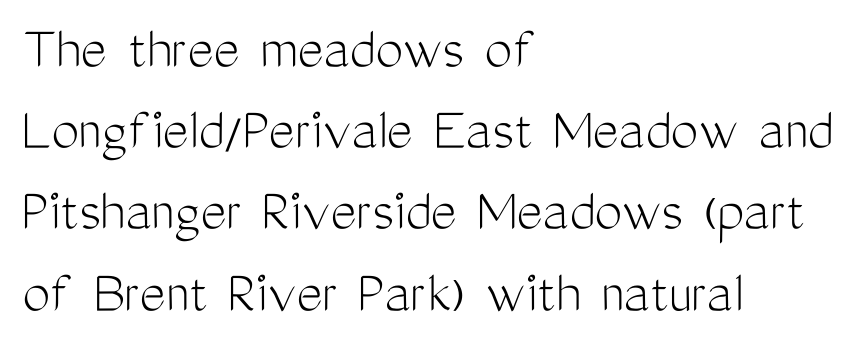
The image shows 62 px light, condensed sans-serif type, upright; set left-aligned, normal line spacing (1.31x), normal letter spacing, not underlined; medium stroke contrast and a medium x-height.
